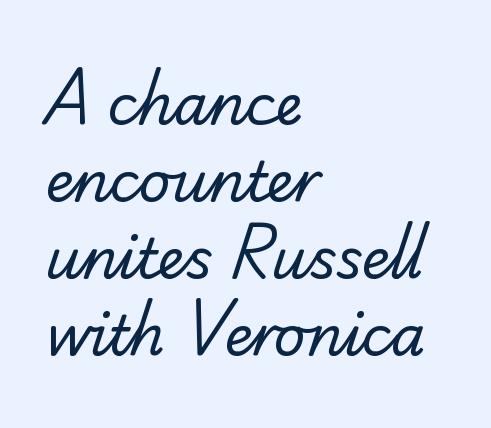
Q: Is the text bold? A: No.
Q: Is the typeface a serif or a sans-serif typeface? A: Serif.
Q: Is the text underlined? A: No.
Q: How is the paragraph aligned? A: Left-aligned.
Q: Is the spacing between letters normal or unusually wide? A: Normal.
Q: Is the spacing between lines tight, normal or loose? A: Normal.
Q: Width (condensed, normal, or wide)? A: Normal.
Q: Stroke contrast? A: Low.
Q: x-height? A: Small.
Q: Monospaced? A: No.
